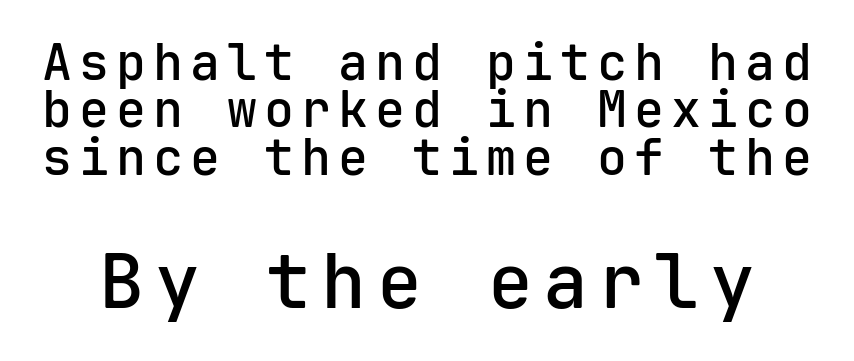
The image shows 75 px semibold sans-serif type, upright, monospaced; set tight line spacing (0.95x), not underlined; the second (bottom) block is 1.5x larger; low stroke contrast and a medium x-height.
